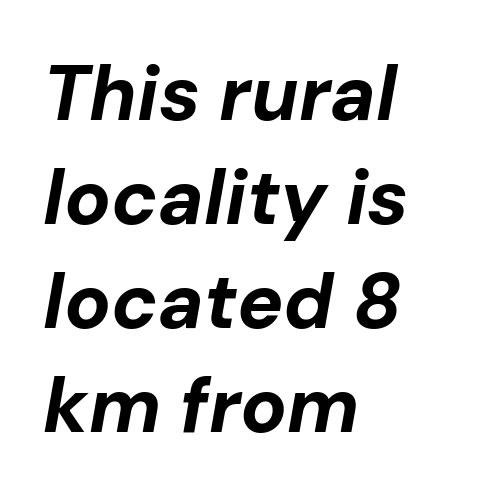
The image shows 77 px bold type, italic (leaning right); set left-aligned, normal line spacing (1.35x), normal letter spacing, not underlined; low stroke contrast and a medium x-height.
